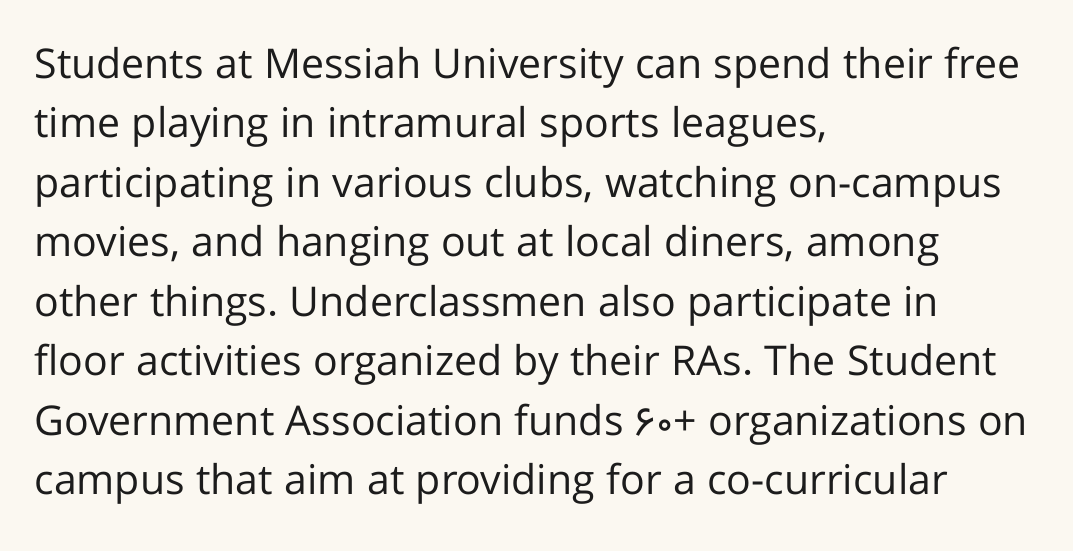
{"serif": "no", "italic": "no", "bold": "no", "weight": "regular", "width": "normal", "stroke_contrast": "low", "x_height": "medium", "monospaced": "no", "underline": "no", "align": "left", "line_spacing": "normal", "line_spacing_ratio": 1.45, "letter_spacing": "normal", "letter_spacing_em": 0.0, "glyph_px": 41}
